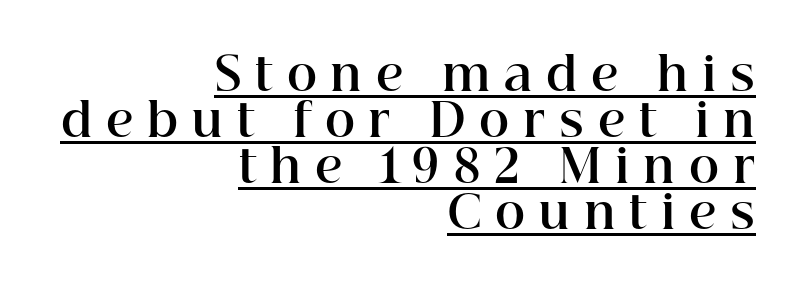
Q: Is the text bold? A: Yes.
Q: Is the text italic (slanted)? A: No, it is upright.
Q: Is the typeface a serif or a sans-serif typeface? A: Serif.
Q: Is the text underlined? A: Yes.
Q: How is the paragraph aligned? A: Right-aligned.
Q: Is the spacing between letters normal or unusually wide? A: Unusually wide.
Q: Is the spacing between lines tight, normal or loose? A: Tight.
Q: Width (condensed, normal, or wide)? A: Normal.
Q: Stroke contrast? A: High.
Q: x-height? A: Medium.
Q: Monospaced? A: No.
